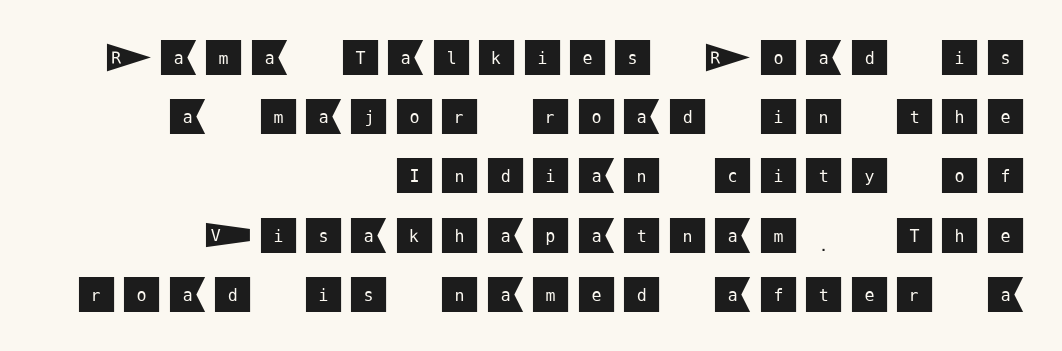
Q: Is the text italic (slanted)? A: No, it is upright.
Q: Is the typeface a serif or a sans-serif typeface? A: Sans-serif.
Q: Is the text underlined? A: No.
Q: How is the paragraph aligned? A: Right-aligned.
Q: Is the spacing between lines tight, normal or loose? A: Normal.
Q: Width (condensed, normal, or wide)? A: Normal.
Q: Stroke contrast? A: Medium.
Q: x-height? A: Large.
